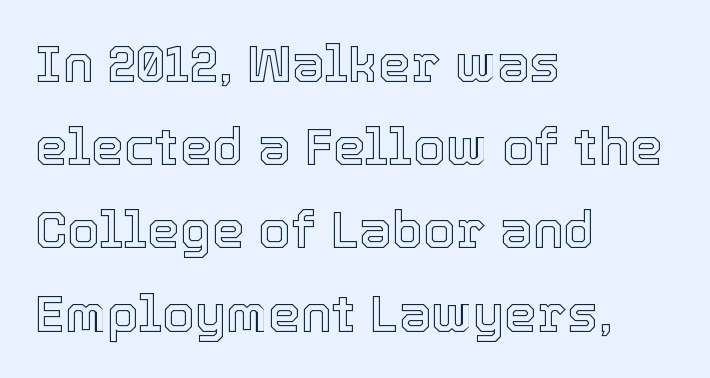
{"italic": "no", "width": "normal", "x_height": "medium", "monospaced": "no", "underline": "no", "align": "left", "line_spacing": "normal", "line_spacing_ratio": 1.6, "letter_spacing": "normal", "letter_spacing_em": 0.0, "glyph_px": 52}
